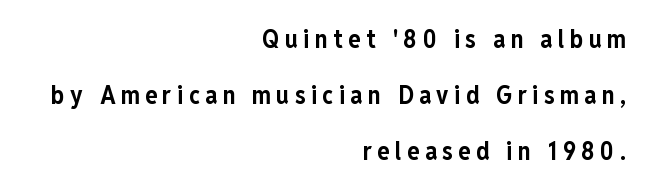
Q: Is the text bold? A: Yes.
Q: Is the text italic (slanted)? A: No, it is upright.
Q: Is the text underlined? A: No.
Q: How is the paragraph aligned? A: Right-aligned.
Q: Is the spacing between letters normal or unusually wide? A: Unusually wide.
Q: Is the spacing between lines tight, normal or loose? A: Loose.
